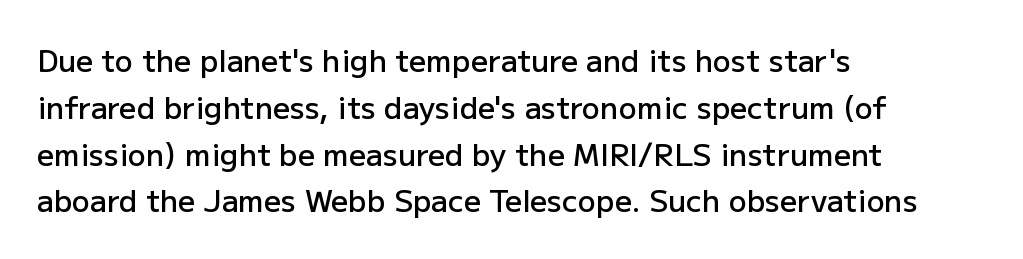
Layout note: lines flush left. Notice how the stems are strictly vertical — no italics here. The string is rendered with underlining switched off. The face used here is a sans, in the tradition of grotesques and geometrics.
